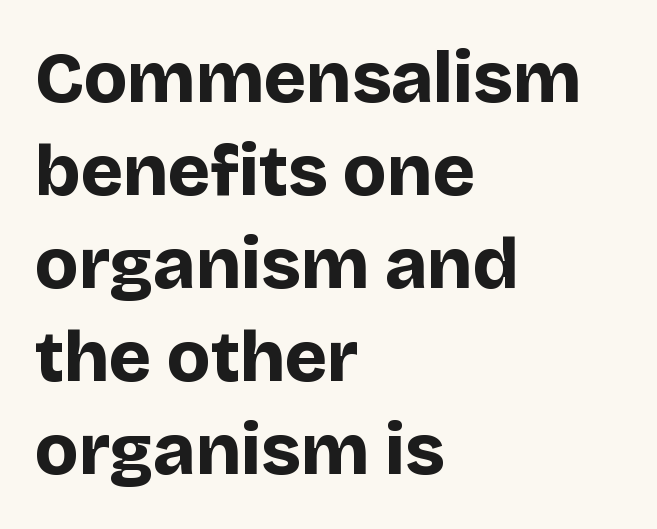
Q: Is the text bold? A: Yes.
Q: Is the text italic (slanted)? A: No, it is upright.
Q: Is the typeface a serif or a sans-serif typeface? A: Sans-serif.
Q: Is the text underlined? A: No.
Q: How is the paragraph aligned? A: Left-aligned.
Q: Is the spacing between letters normal or unusually wide? A: Normal.
Q: Is the spacing between lines tight, normal or loose? A: Normal.
Q: Width (condensed, normal, or wide)? A: Normal.
Q: Stroke contrast? A: Low.
Q: x-height? A: Large.
Q: Monospaced? A: No.
